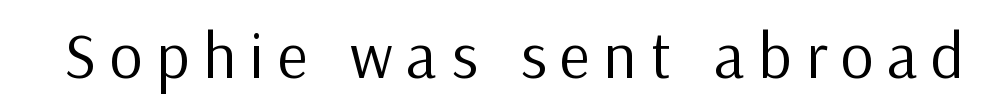
Q: Is the text bold? A: No.
Q: Is the text italic (slanted)? A: No, it is upright.
Q: Is the typeface a serif or a sans-serif typeface? A: Sans-serif.
Q: Is the text underlined? A: No.
Q: Is the spacing between letters normal or unusually wide? A: Unusually wide.
Q: Width (condensed, normal, or wide)? A: Normal.
Q: Stroke contrast? A: Low.
Q: x-height? A: Medium.
Q: Monospaced? A: No.
